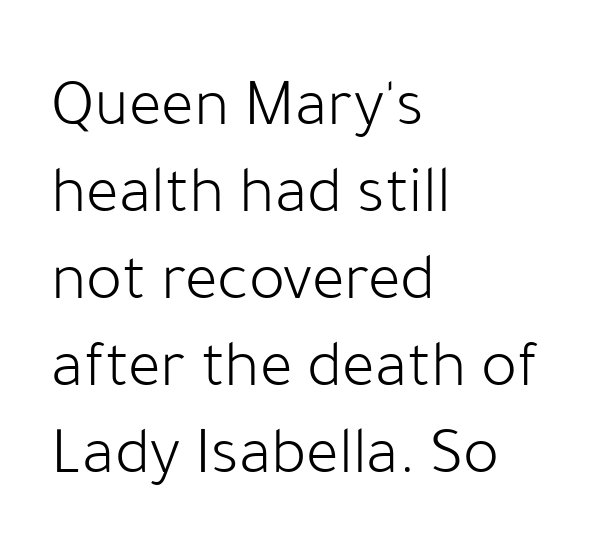
Q: Is the text bold? A: No.
Q: Is the text italic (slanted)? A: No, it is upright.
Q: Is the typeface a serif or a sans-serif typeface? A: Sans-serif.
Q: Is the text underlined? A: No.
Q: How is the paragraph aligned? A: Left-aligned.
Q: Is the spacing between letters normal or unusually wide? A: Normal.
Q: Is the spacing between lines tight, normal or loose? A: Normal.
Q: Width (condensed, normal, or wide)? A: Normal.
Q: Stroke contrast? A: Low.
Q: x-height? A: Medium.
Q: Monospaced? A: No.
